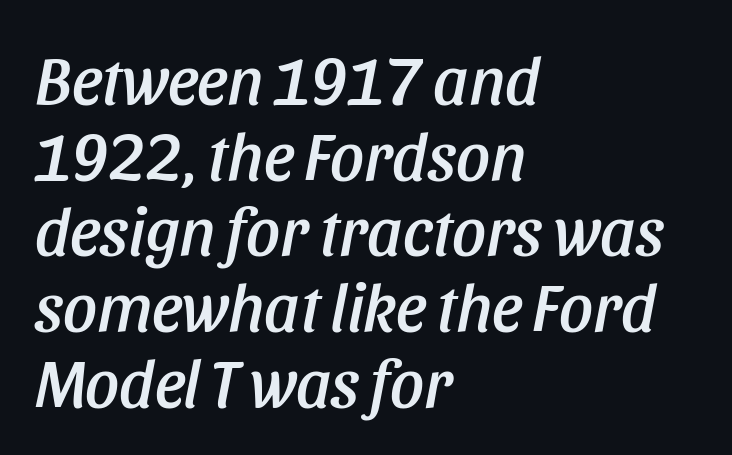
The image shows 67 px condensed type, italic (leaning right); set left-aligned, tight line spacing (1.13x), normal letter spacing, not underlined; low stroke contrast and a large x-height.
